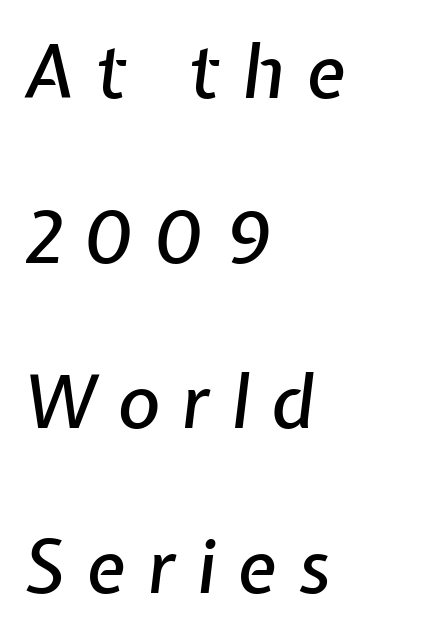
Q: Is the text italic (slanted)? A: Yes, it leans right by about 7 degrees.
Q: Is the text underlined? A: No.
Q: How is the paragraph aligned? A: Left-aligned.
Q: Is the spacing between letters normal or unusually wide? A: Unusually wide.
Q: Is the spacing between lines tight, normal or loose? A: Loose.
Q: Width (condensed, normal, or wide)? A: Normal.
Q: Stroke contrast? A: Low.
Q: x-height? A: Medium.
Q: Monospaced? A: No.
